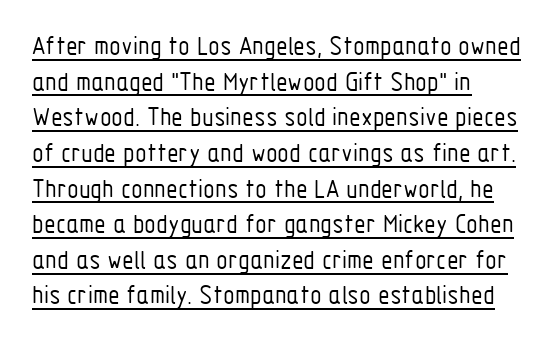
If you drew a ruler down the left edge, every line would touch it. Vertical spacing — default. Like a heading marked for emphasis, these lines bear an underscore. These lines were composed using upright roman letters. Bold? No — there's no thickening of the strokes.
